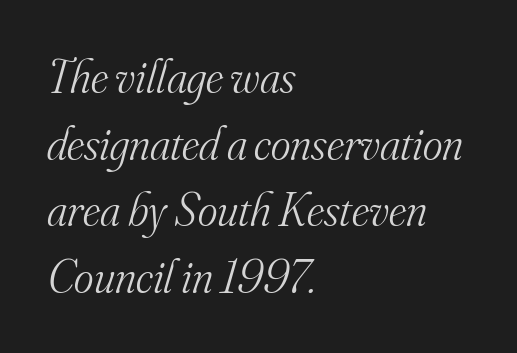
{"serif": "yes", "italic": "yes", "lean": "right", "slant_degrees": 16, "bold": "no", "weight": "light", "width": "normal", "stroke_contrast": "medium", "x_height": "small", "monospaced": "no", "underline": "no", "align": "left", "line_spacing": "normal", "line_spacing_ratio": 1.42, "letter_spacing": "normal", "letter_spacing_em": 0.0, "glyph_px": 47}
